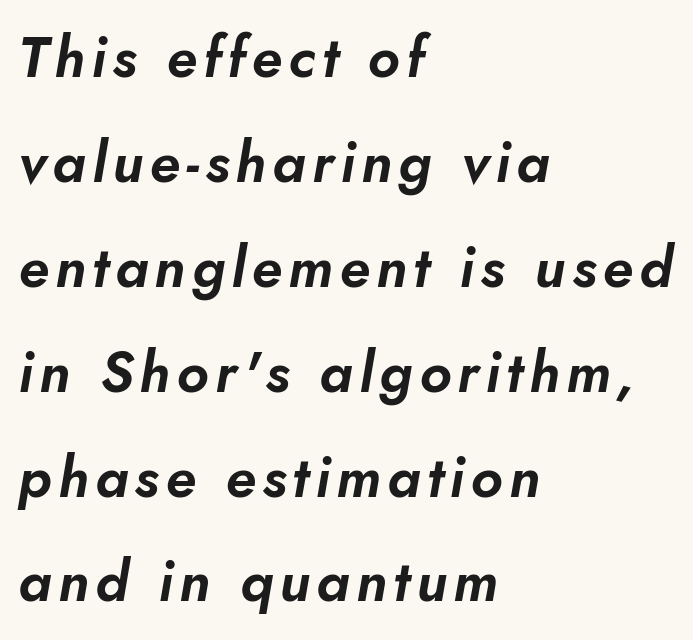
{"italic": "yes", "lean": "right", "slant_degrees": 10, "width": "normal", "stroke_contrast": "low", "x_height": "small", "monospaced": "no", "underline": "no", "align": "left", "line_spacing_ratio": 1.84, "glyph_px": 57}
